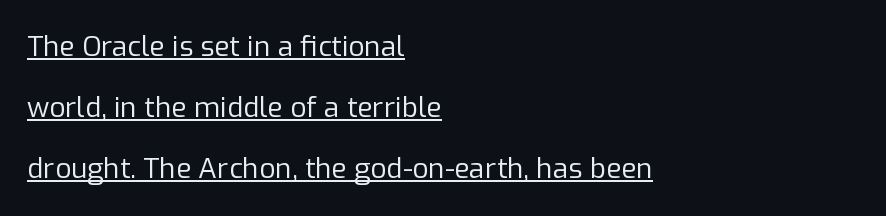
{"serif": "no", "italic": "no", "bold": "no", "weight": "regular", "width": "normal", "stroke_contrast": "low", "x_height": "medium", "monospaced": "no", "underline": "yes", "align": "left", "line_spacing": "loose", "line_spacing_ratio": 2.18, "letter_spacing": "normal", "letter_spacing_em": 0.0, "glyph_px": 28}
